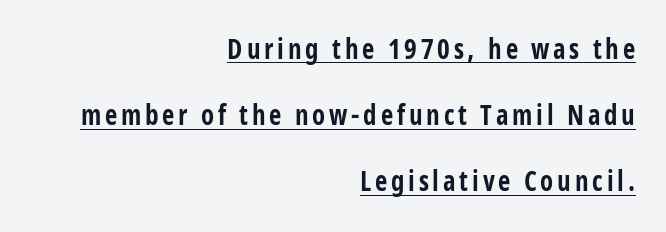
All the whitespace from short lines collects on the left. Strong, thick strokes mark this as bold type. Do the letters lean? They stand straight. Quick note: underline on. Loosely led — the rows are spread out.
